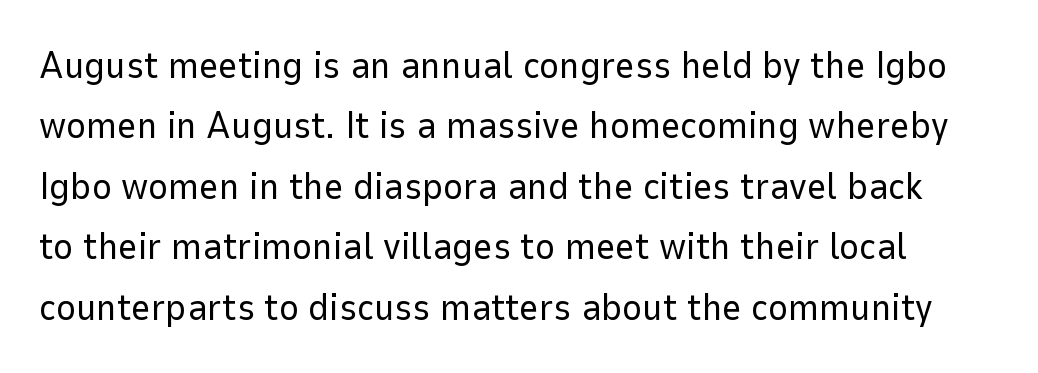
Each letter keeps its own natural width here, so spacing adapts to shape. Normally led — the rows are evenly, conventionally spaced. Stems here are at most as thick as an everyday book face. The type sits square on the baseline with zero lean. Here the glyphs are tracked normally, forming tight word shapes.
